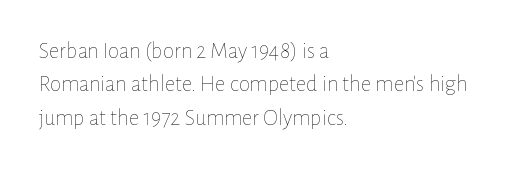
Q: Is the text bold? A: No.
Q: Is the text italic (slanted)? A: No, it is upright.
Q: Is the text underlined? A: No.
Q: How is the paragraph aligned? A: Left-aligned.
Q: Is the spacing between letters normal or unusually wide? A: Normal.
Q: Is the spacing between lines tight, normal or loose? A: Normal.
